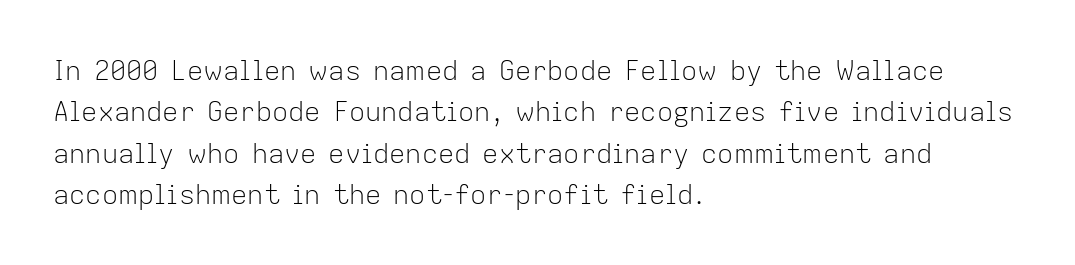
{"italic": "no", "bold": "no", "underline": "no", "align": "left", "line_spacing": "normal", "line_spacing_ratio": 1.53, "letter_spacing": "normal", "letter_spacing_em": 0.0, "glyph_px": 27}
